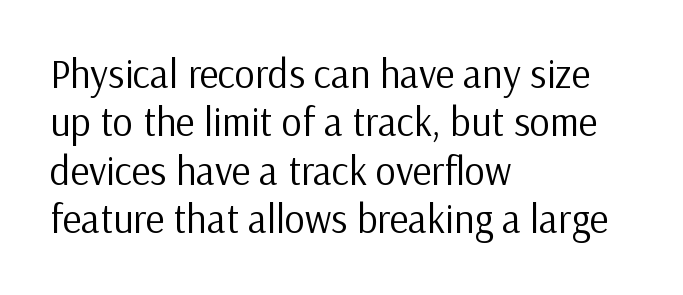
Q: Is the text bold? A: No.
Q: Is the text italic (slanted)? A: No, it is upright.
Q: Is the typeface a serif or a sans-serif typeface? A: Sans-serif.
Q: Is the text underlined? A: No.
Q: How is the paragraph aligned? A: Left-aligned.
Q: Is the spacing between letters normal or unusually wide? A: Normal.
Q: Width (condensed, normal, or wide)? A: Normal.
Q: Stroke contrast? A: Low.
Q: x-height? A: Medium.
Q: Monospaced? A: No.
